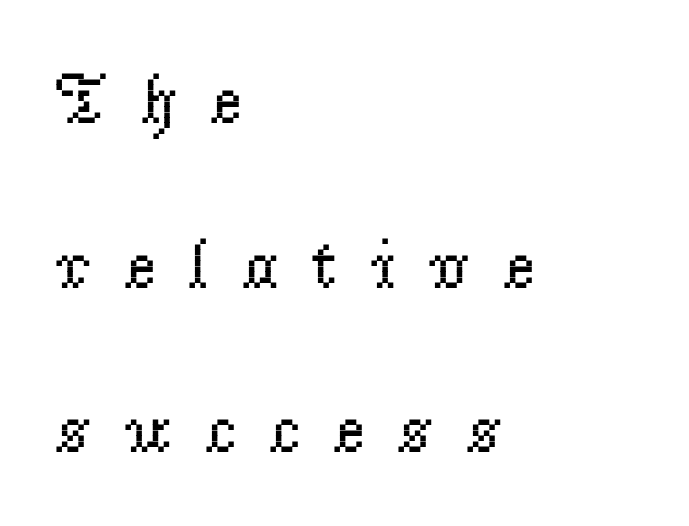
These lines have a slow, spaced-out rhythm from letter to letter. Nobody drew a line under any word here. A great deal of white space separates one row of letters from the next. Vertical strokes here are truly vertical. Short and long lines alike share a common starting point at left. The text was rendered using a seriffed face with decorative stroke endings.
